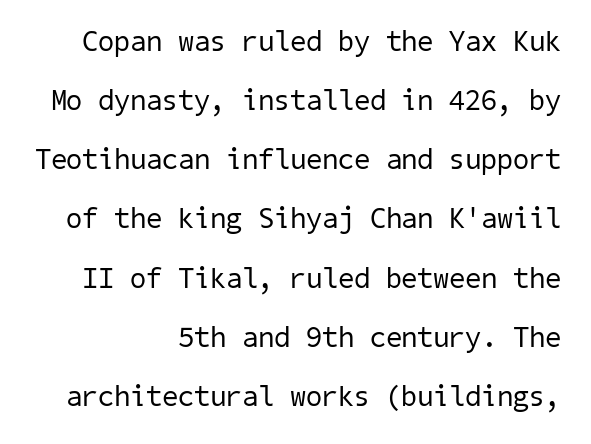
Students, observe: this is what heavily led, spacious text looks like. The font is comparable to plain body text, perhaps lighter. Anything drawn beneath the words? Only blank space. Layout note: lines flush right. You could call the tracking neutral — neither tight nor loose. This is sans-serif lettering, the kind often seen on screens and signage.
